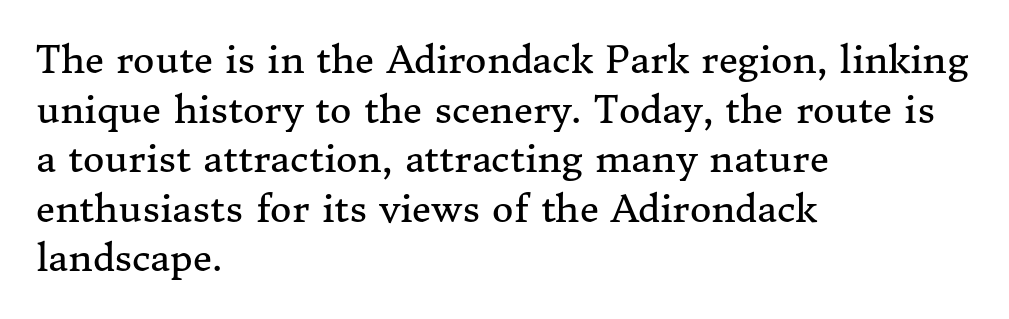
The image shows 37 px regular-weight serif type, upright; set left-aligned, normal line spacing (1.34x), normal letter spacing, not underlined; medium stroke contrast and a medium x-height.
